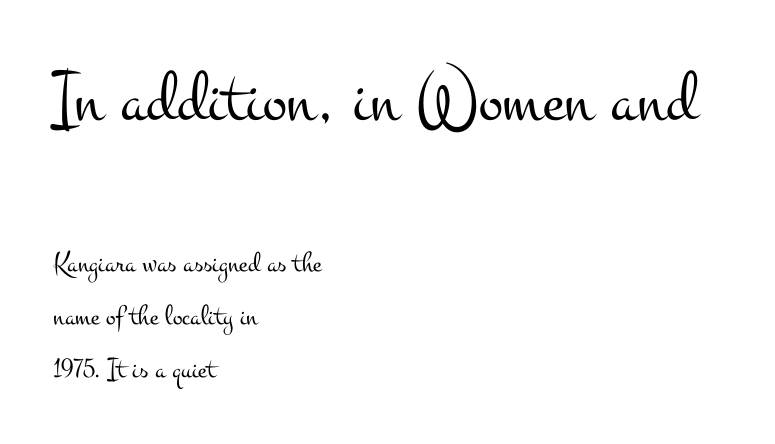
{"bold": "no", "weight": "light", "width": "wide", "stroke_contrast": "medium", "x_height": "small", "monospaced": "no", "underline": "no", "align": "left", "line_spacing_ratio": 1.83, "letter_spacing": "normal", "letter_spacing_em": 0.0, "larger_block": "first", "size_ratio": 2.52, "glyph_px": 73}
